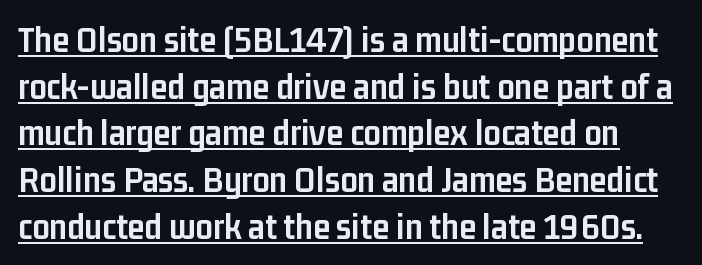
{"serif": "no", "italic": "no", "bold": "yes", "weight": "semibold", "width": "condensed", "stroke_contrast": "low", "x_height": "medium", "monospaced": "no", "underline": "yes", "line_spacing_ratio": 1.23, "letter_spacing": "normal", "letter_spacing_em": 0.0, "glyph_px": 38}
